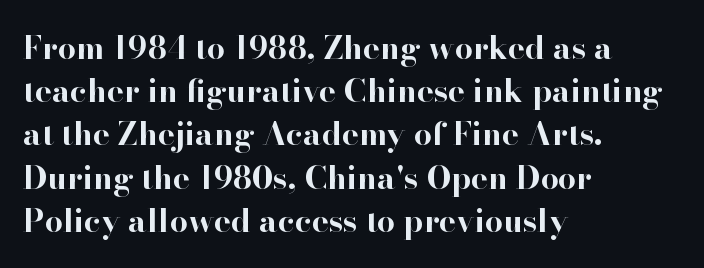
The image shows 32 px bold serif type, upright; set left-aligned, normal line spacing (1.35x), normal letter spacing, not underlined; high stroke contrast and a small x-height.
